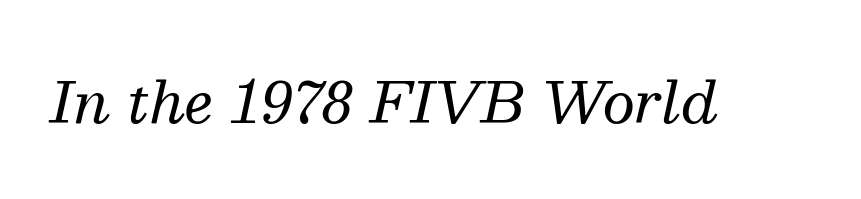
{"serif": "yes", "italic": "yes", "lean": "right", "slant_degrees": 13, "bold": "no", "weight": "regular", "width": "normal", "stroke_contrast": "medium", "x_height": "medium", "monospaced": "no", "underline": "no", "letter_spacing": "normal", "letter_spacing_em": 0.0, "glyph_px": 57}
